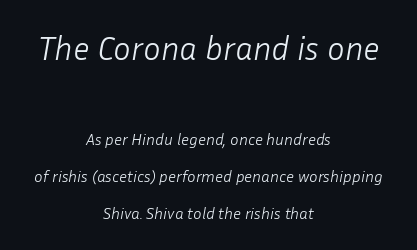
The image shows 33 px light type, italic (leaning right); set centered, loose line spacing (2.3x), normal letter spacing, not underlined; the first (top) block is 2.06x larger; low stroke contrast and a medium x-height.
